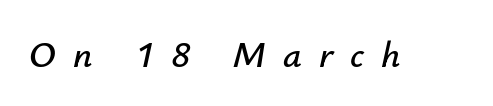
The image shows 37 px text type, italic (leaning right); set unusually wide letter spacing (+0.46 em), not underlined; low stroke contrast and a small x-height.
